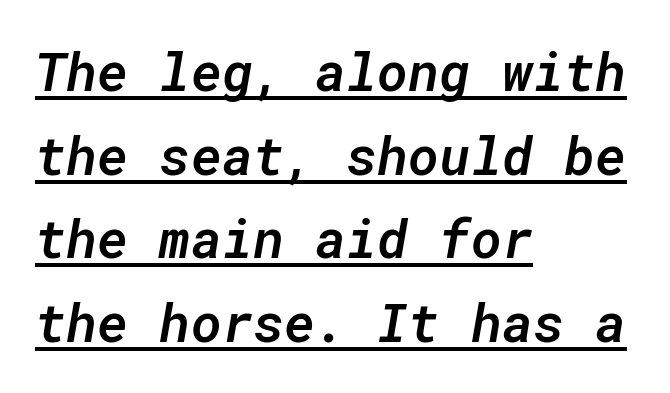
Q: Is the text bold? A: Semi-bold.
Q: Is the text italic (slanted)? A: Yes, it leans right by about 10 degrees.
Q: Is the text underlined? A: Yes.
Q: How is the paragraph aligned? A: Left-aligned.
Q: Is the spacing between letters normal or unusually wide? A: Normal.
Q: Is the spacing between lines tight, normal or loose? A: Normal.
Q: Width (condensed, normal, or wide)? A: Normal.
Q: Stroke contrast? A: Low.
Q: x-height? A: Medium.
Q: Monospaced? A: Yes.
